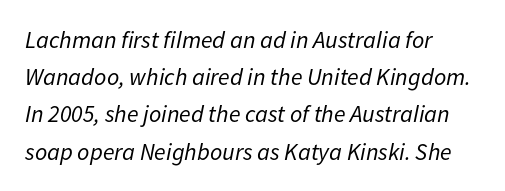
The image shows 24 px text type, italic (leaning right); set left-aligned, normal line spacing (1.55x), normal letter spacing, not underlined.
